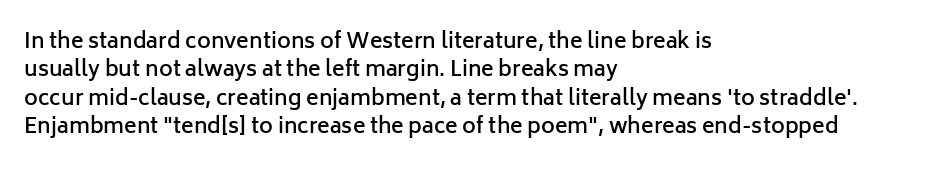
{"italic": "no", "bold": "semi", "underline": "no", "align": "left", "line_spacing": "normal", "line_spacing_ratio": 1.35, "letter_spacing": "normal", "letter_spacing_em": 0.0, "glyph_px": 21}
